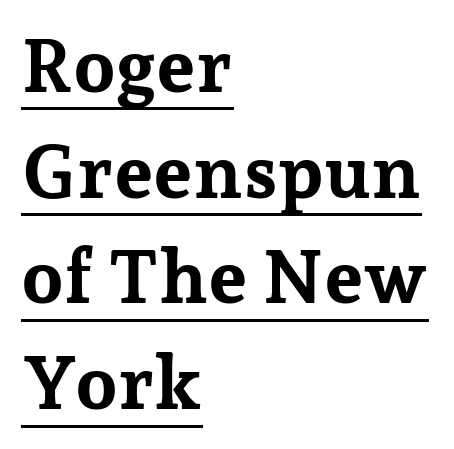
The image shows 75 px bold serif type, upright; set left-aligned, normal line spacing (1.41x), normal letter spacing, underlined; low stroke contrast and a medium x-height.
